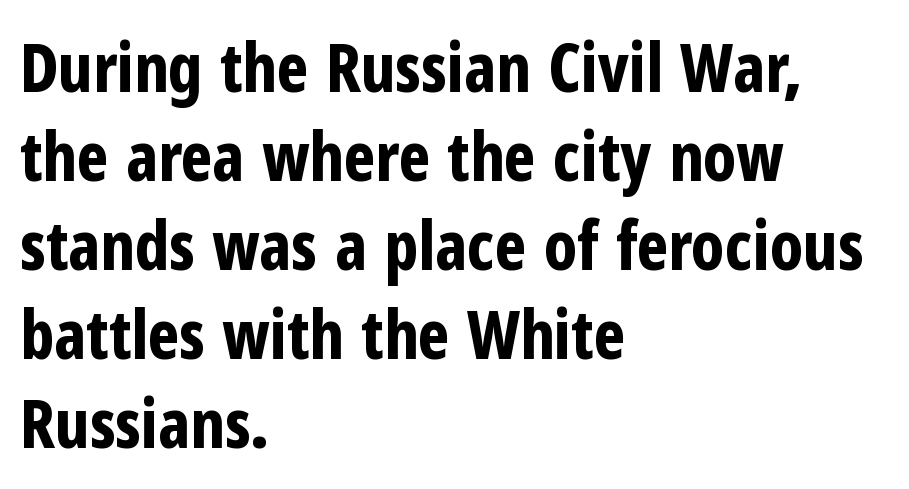
Rendered with straight, roman letterforms. Honestly, there is no underline to notice here at all. The designer left line spacing at the default. Weight: bold. Honestly, the letter spacing is just normal — you wouldn't notice it. Left-aligned paragraph, ragged on the right.
